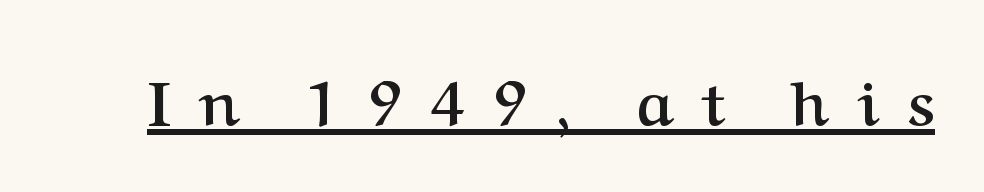
{"serif": "yes", "italic": "no", "bold": "yes", "weight": "semibold", "width": "normal", "stroke_contrast": "medium", "x_height": "medium", "monospaced": "no", "underline": "yes", "letter_spacing": "wide", "letter_spacing_em": 0.46, "glyph_px": 62}
